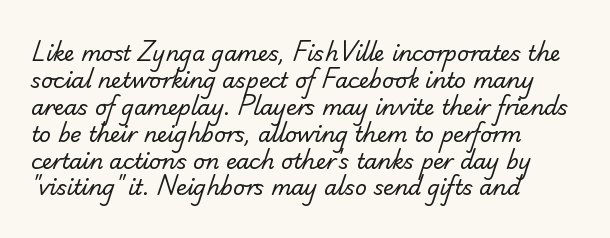
Q: Is the text bold? A: No.
Q: Is the text underlined? A: No.
Q: How is the paragraph aligned? A: Left-aligned.
Q: Is the spacing between letters normal or unusually wide? A: Normal.
Q: Is the spacing between lines tight, normal or loose? A: Normal.
